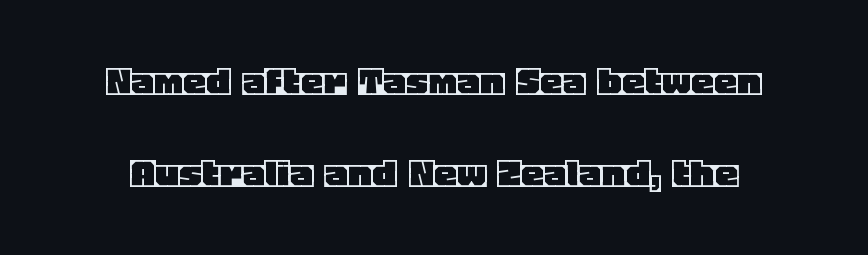
Q: Is the text italic (slanted)? A: No, it is upright.
Q: Is the text underlined? A: No.
Q: Is the spacing between letters normal or unusually wide? A: Normal.
Q: Is the spacing between lines tight, normal or loose? A: Loose.
Q: Width (condensed, normal, or wide)? A: Normal.
Q: x-height? A: Large.
Q: Monospaced? A: No.
